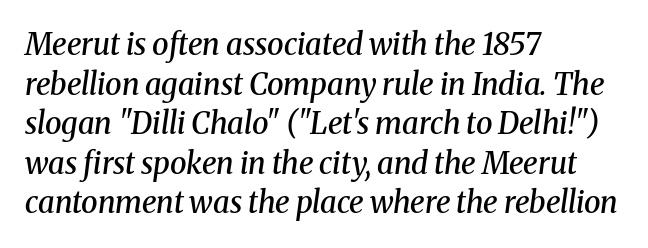
Q: Is the text bold? A: Semi-bold.
Q: Is the text italic (slanted)? A: Yes, it leans right by about 8 degrees.
Q: Is the typeface a serif or a sans-serif typeface? A: Serif.
Q: Is the text underlined? A: No.
Q: How is the paragraph aligned? A: Left-aligned.
Q: Is the spacing between letters normal or unusually wide? A: Normal.
Q: Is the spacing between lines tight, normal or loose? A: Normal.
Q: Width (condensed, normal, or wide)? A: Normal.
Q: Stroke contrast? A: Medium.
Q: x-height? A: Medium.
Q: Monospaced? A: No.
